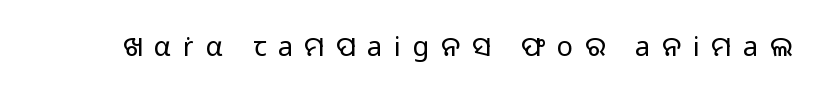
{"italic": "no", "bold": "no", "underline": "no", "letter_spacing": "wide", "letter_spacing_em": 0.43, "glyph_px": 27}
